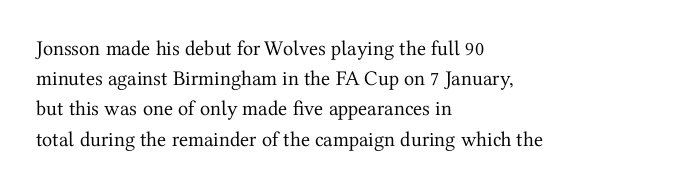
{"italic": "no", "bold": "no", "underline": "no", "align": "left", "line_spacing": "normal", "line_spacing_ratio": 1.44, "letter_spacing": "normal", "letter_spacing_em": 0.0, "glyph_px": 21}
